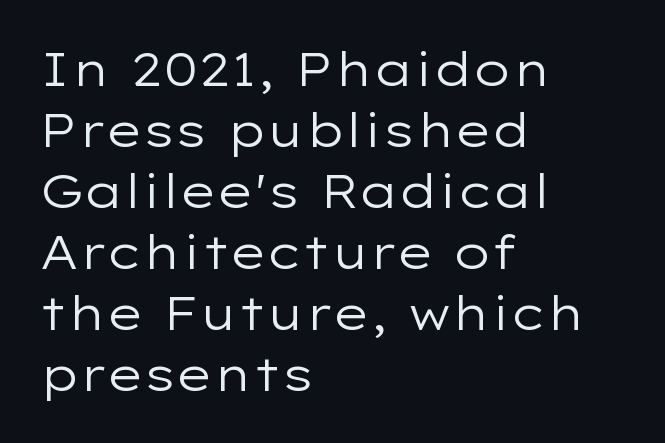
{"serif": "no", "italic": "no", "bold": "no", "weight": "regular", "width": "wide", "stroke_contrast": "low", "x_height": "medium", "monospaced": "no", "underline": "no", "align": "left", "line_spacing": "normal", "line_spacing_ratio": 1.3, "letter_spacing": "normal", "letter_spacing_em": 0.0, "glyph_px": 47}
